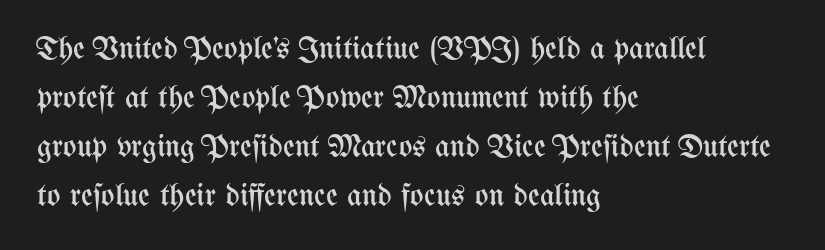
The image shows 32 px regular-weight, condensed type, upright; set left-aligned, normal line spacing (1.53x), normal letter spacing, not underlined; medium stroke contrast and a medium x-height.
